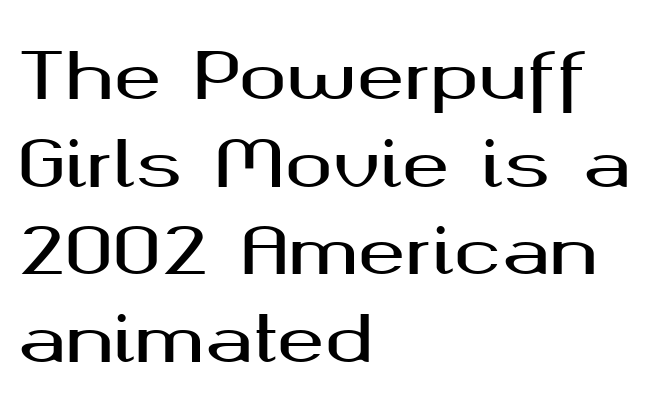
{"serif": "no", "italic": "no", "width": "wide", "stroke_contrast": "medium", "x_height": "medium", "monospaced": "no", "underline": "no", "align": "left", "line_spacing": "normal", "line_spacing_ratio": 1.37, "letter_spacing": "normal", "letter_spacing_em": 0.0, "glyph_px": 64}
